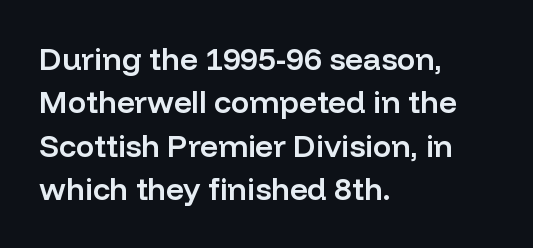
{"serif": "no", "italic": "no", "bold": "semi", "weight": "semibold", "width": "normal", "stroke_contrast": "low", "x_height": "medium", "monospaced": "no", "underline": "no", "align": "left", "line_spacing": "normal", "line_spacing_ratio": 1.4, "letter_spacing": "normal", "letter_spacing_em": 0.0, "glyph_px": 31}
